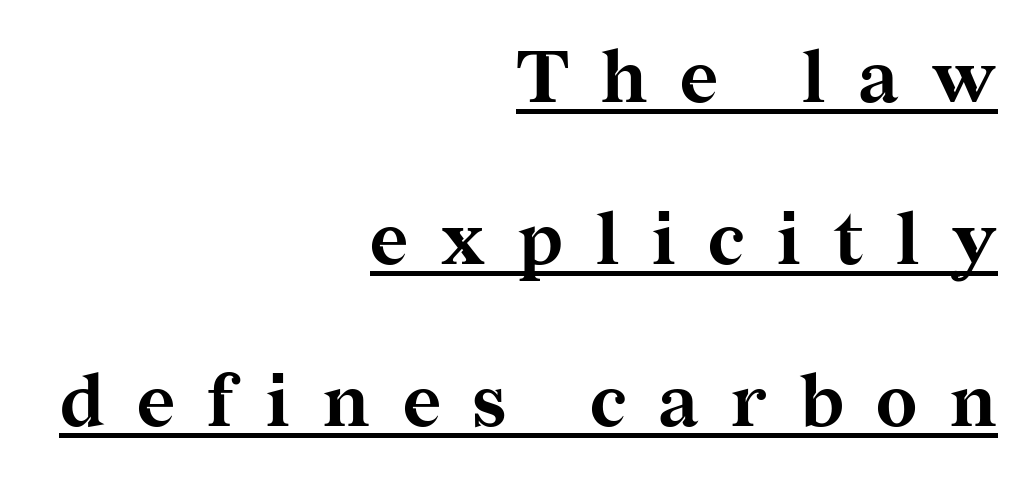
The image shows 73 px bold serif type, upright; set right-aligned, loose line spacing (2.22x), unusually wide letter spacing (+0.45 em), underlined; medium stroke contrast and a medium x-height.
